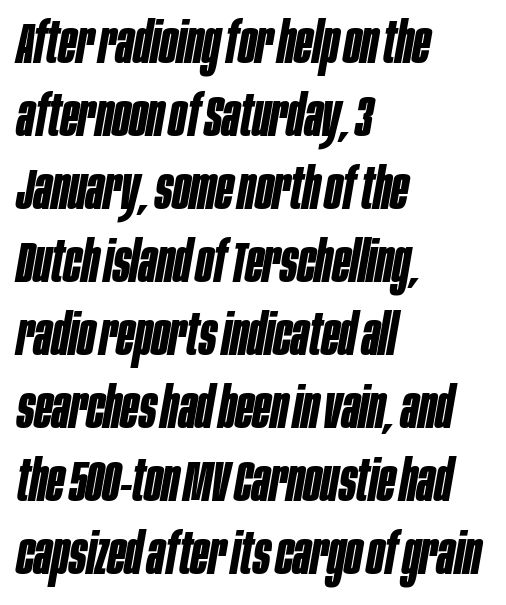
Weight: bold. Yep, that's italic — everything's leaning. In CSS terms this would be text-align: left. Each new line begins a customary step beneath the previous one. Do the characters align in a grid? No, the font is proportional. Quick note: underline off.
